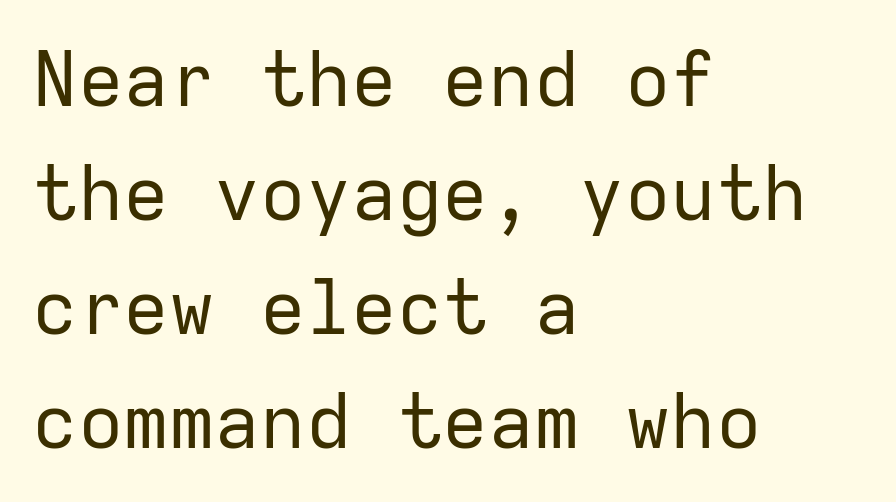
Vertically, the passage feels balanced, rows spaced as you'd expect. The line texture is even and compact thanks to regular tracking. The space beneath each line is pristine and unruled. Every character here occupies the same horizontal width, giving the sample a typewriter-like rhythm.
